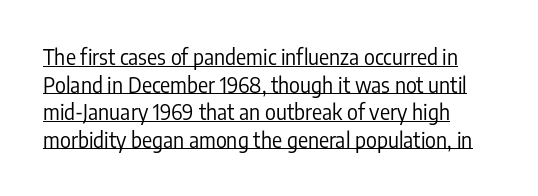
{"italic": "no", "bold": "no", "underline": "yes", "line_spacing": "normal", "line_spacing_ratio": 1.31, "letter_spacing": "normal", "letter_spacing_em": 0.0, "glyph_px": 21}
